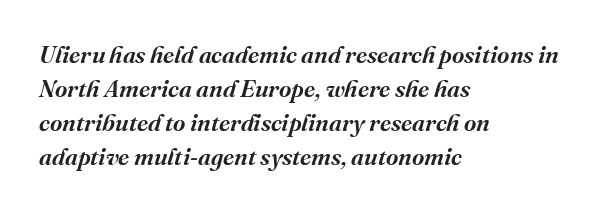
Q: Is the text italic (slanted)? A: Yes, it leans right by about 16 degrees.
Q: Is the text underlined? A: No.
Q: How is the paragraph aligned? A: Left-aligned.
Q: Is the spacing between letters normal or unusually wide? A: Normal.
Q: Is the spacing between lines tight, normal or loose? A: Normal.
